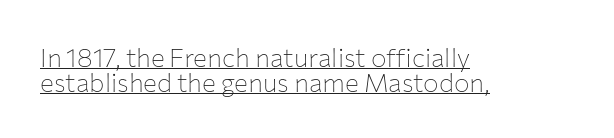
The image shows 26 px text type, upright; set left-aligned, tight line spacing (0.95x), normal letter spacing, underlined.
